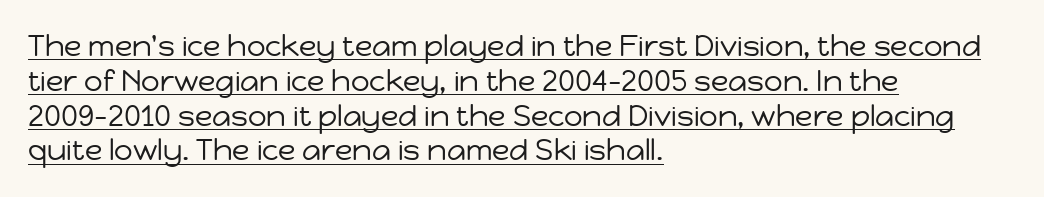
{"serif": "no", "italic": "no", "bold": "no", "weight": "regular", "width": "normal", "stroke_contrast": "low", "x_height": "medium", "monospaced": "no", "underline": "yes", "align": "left", "line_spacing_ratio": 1.2, "letter_spacing": "normal", "letter_spacing_em": 0.0, "glyph_px": 29}
